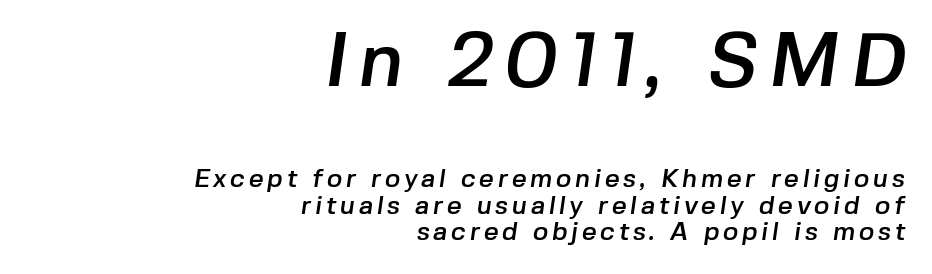
A student would notice the top passage is typeset larger than what follows. Letters rest on an invisible, unmarked baseline. Observe the absence of serifs on each vertical stroke in this sample. The letters advance in unequal steps, a hallmark of proportional type. Every row of glyphs terminates at an identical x-position on the right. These lines huddle together more closely than default settings would place them.
